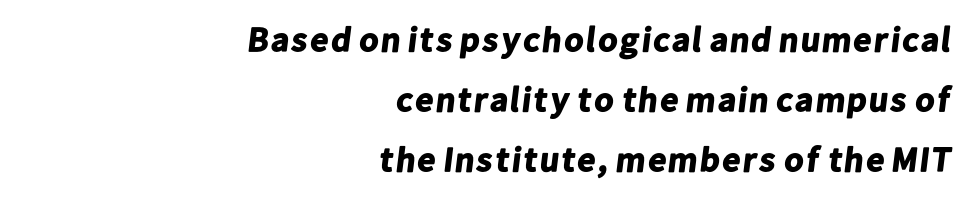
The passage shown is typed in a proportional face where columns would drift. What weight is shown? A full bold with thick strokes. Serif or sans? Sans — the stroke terminals are bare. You could call the tracking neutral — neither tight nor loose.
